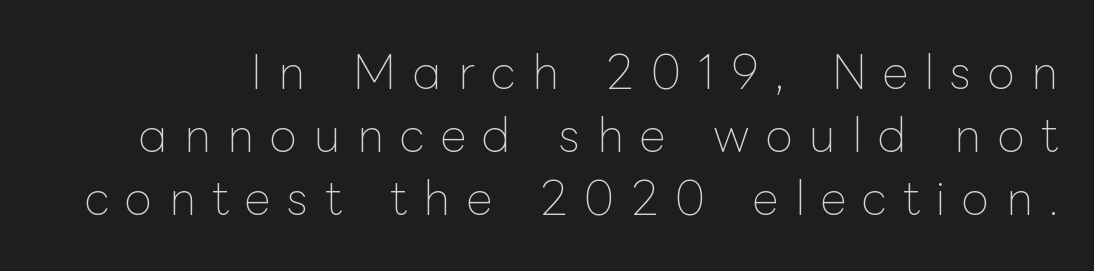
The image shows 45 px thin type, upright; set normal line spacing (1.4x), unusually wide letter spacing (+0.36 em), not underlined; low stroke contrast and a medium x-height.
